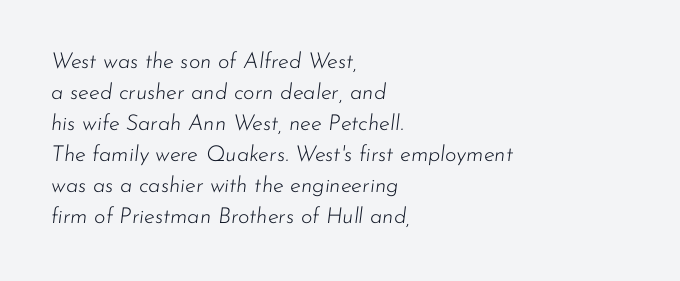
{"italic": "yes", "lean": "right", "slant_degrees": 7, "bold": "no", "underline": "no", "align": "left", "line_spacing": "normal", "line_spacing_ratio": 1.41, "letter_spacing": "normal", "letter_spacing_em": 0.0, "glyph_px": 22}
